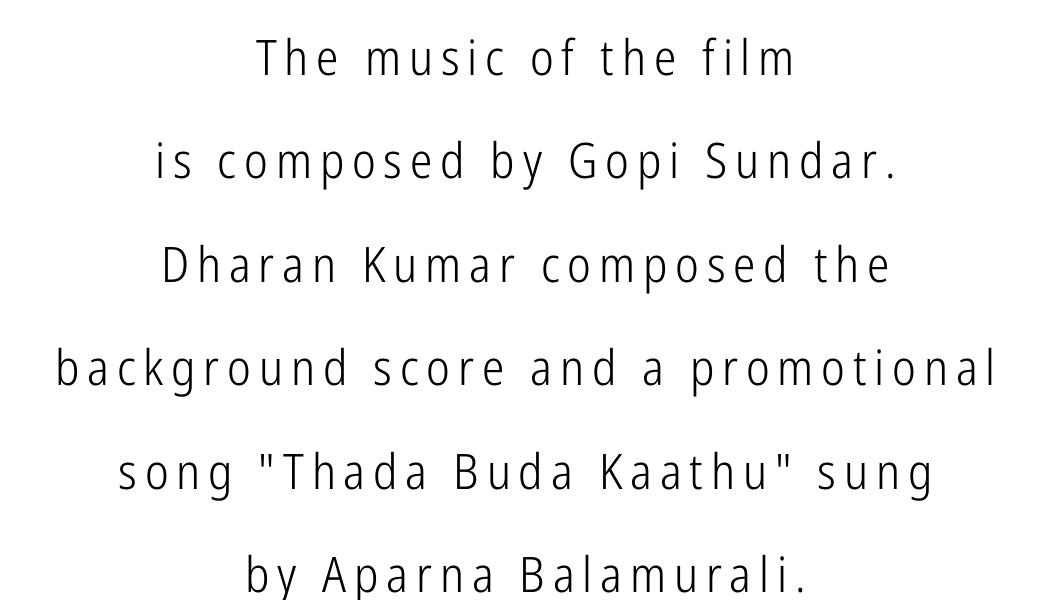
The image shows 49 px light, condensed sans-serif type, upright; set centered, loose line spacing (2.11x), not underlined; low stroke contrast and a medium x-height.
